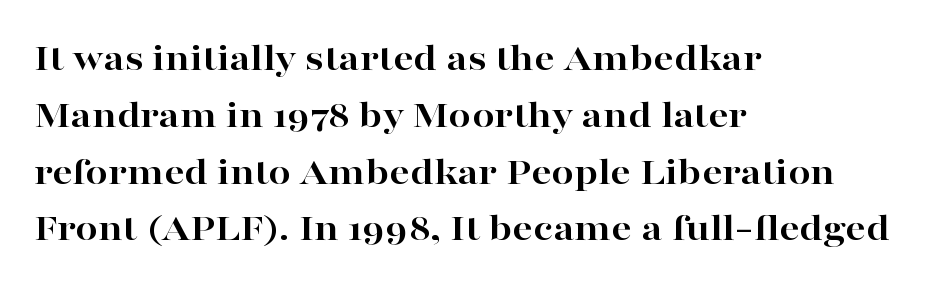
{"serif": "yes", "italic": "no", "bold": "yes", "weight": "bold", "width": "wide", "stroke_contrast": "high", "x_height": "medium", "monospaced": "no", "underline": "no", "align": "left", "line_spacing": "normal", "line_spacing_ratio": 1.42, "letter_spacing": "normal", "letter_spacing_em": 0.0, "glyph_px": 40}
